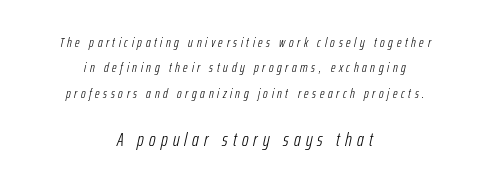
The image shows 20 px text type, italic (leaning right); set centered, line spacing 1.82x, unusually wide letter spacing (+0.26 em), not underlined; the second (bottom) block is 1.43x larger.
